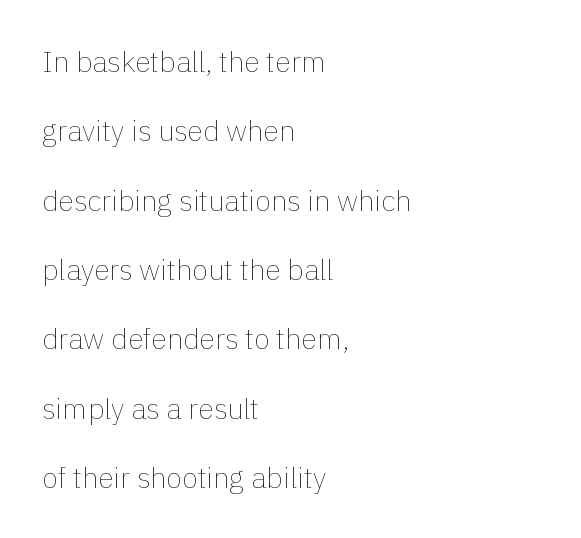
The image shows 29 px thin type, upright; set left-aligned, loose line spacing (2.39x), normal letter spacing, not underlined; a medium x-height.
